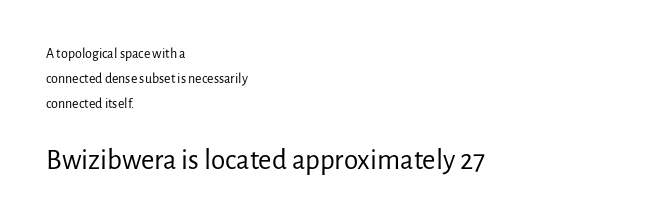
{"serif": "no", "italic": "no", "bold": "no", "weight": "regular", "width": "normal", "stroke_contrast": "low", "x_height": "medium", "monospaced": "no", "underline": "no", "align": "left", "line_spacing_ratio": 1.8, "letter_spacing": "normal", "letter_spacing_em": 0.0, "larger_block": "second", "size_ratio": 2.07, "glyph_px": 29}
